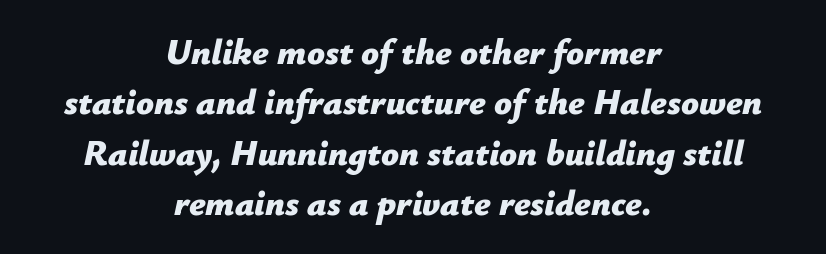
Slanted lettering throughout. Typographic density is high because the face is bold. This rendering leaves character spacing at its baseline value. Do the characters align in a grid? No, the font is proportional.
